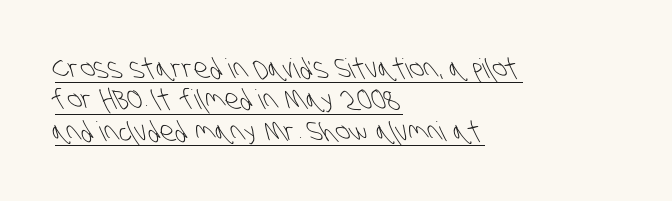
The image shows 27 px text type; set left-aligned, line spacing 1.16x, normal letter spacing, underlined.
